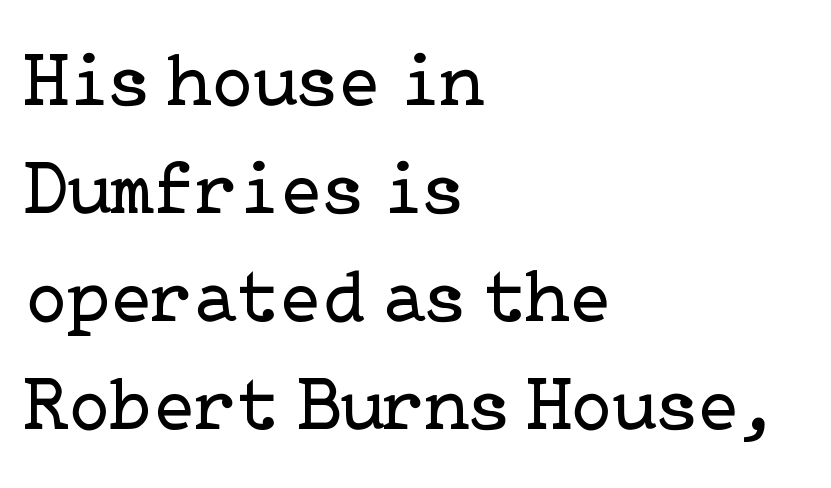
{"serif": "yes", "italic": "no", "bold": "no", "weight": "regular", "width": "normal", "stroke_contrast": "low", "x_height": "medium", "underline": "no", "align": "left", "line_spacing": "normal", "line_spacing_ratio": 1.42, "letter_spacing": "normal", "letter_spacing_em": 0.0, "glyph_px": 76}
